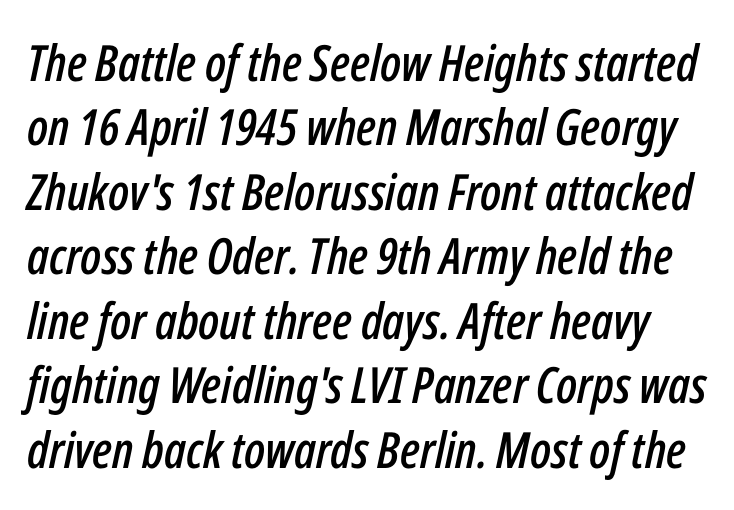
The image shows 50 px condensed type, italic (leaning right); set normal line spacing (1.29x), normal letter spacing, not underlined; low stroke contrast and a medium x-height.
